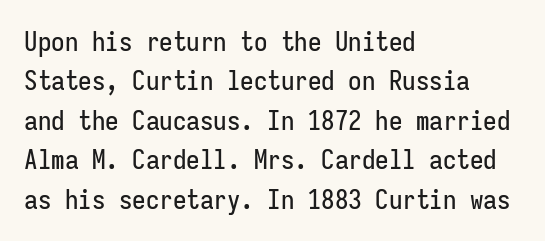
The image shows 27 px text type, upright; set left-aligned, normal line spacing (1.46x), normal letter spacing, not underlined.
